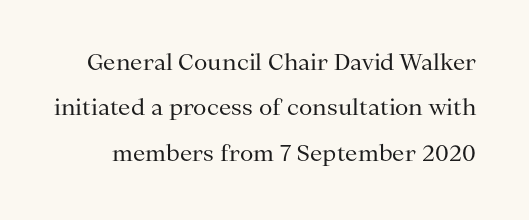
Loosely led — the rows are spread out. The font's upright variant was chosen for this text. Observe the ordinary spacing: letters are neighbours, not strangers. Letters have the restrained weight of plain body copy at most. Anything drawn beneath the words? Only blank space.
